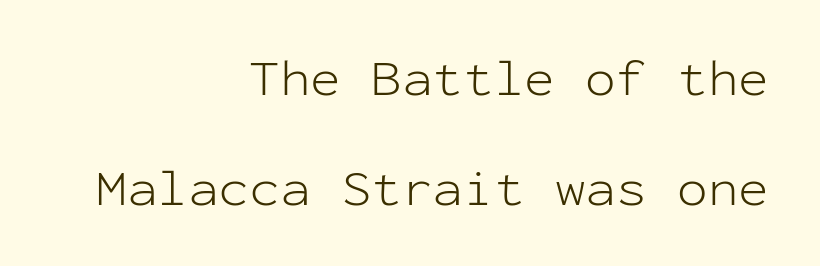
Q: Is the text bold? A: No.
Q: Is the text italic (slanted)? A: No, it is upright.
Q: Is the typeface a serif or a sans-serif typeface? A: Sans-serif.
Q: Is the text underlined? A: No.
Q: How is the paragraph aligned? A: Right-aligned.
Q: Is the spacing between letters normal or unusually wide? A: Normal.
Q: Is the spacing between lines tight, normal or loose? A: Loose.
Q: Width (condensed, normal, or wide)? A: Normal.
Q: Stroke contrast? A: Low.
Q: x-height? A: Medium.
Q: Monospaced? A: Yes.
